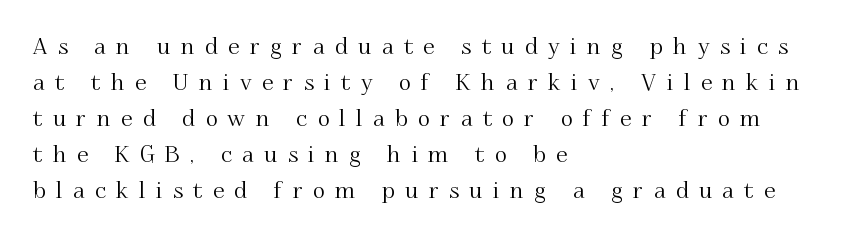
What stands out about the letter spacing? Its width — letters are far apart. Honestly, there is no underline to notice here at all. A normal amount of white space separates one row of letters from the next. Horizontal alignment here is leftward, the default for most running prose.
